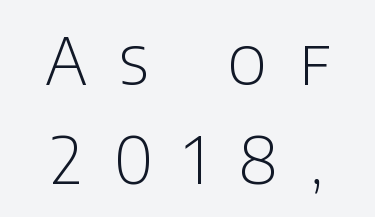
{"serif": "no", "italic": "no", "bold": "no", "weight": "light", "width": "normal", "stroke_contrast": "low", "x_height": "large", "monospaced": "no", "underline": "no", "align": "center", "line_spacing": "normal", "line_spacing_ratio": 1.52, "letter_spacing": "wide", "letter_spacing_em": 0.49, "glyph_px": 65}
